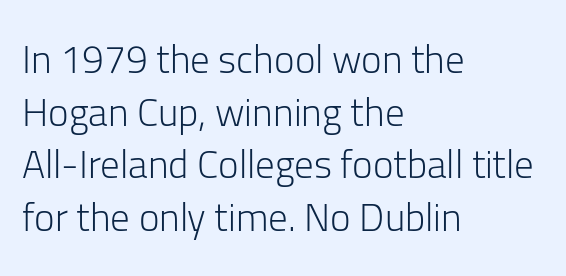
Descenders are the only things crossing below the line. Caption: standard tracking, unaltered. Examine the stroke ends and you'll find no serifs. Honestly, the row spacing looks completely unremarkable.
